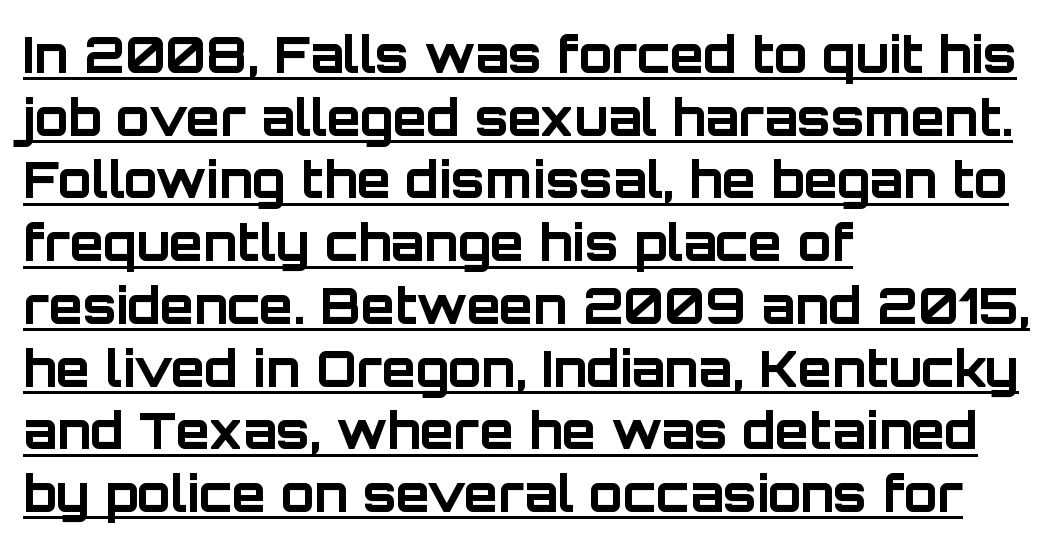
Notice how descenders clear the ascenders below comfortably — that's standard leading. Summary of weight: heavy, a full bold. Font category for this specimen: sans-serif. Spacing verdict: proportional, widths tailored to each character. Words appear dense and cohesive because spacing is normal.
